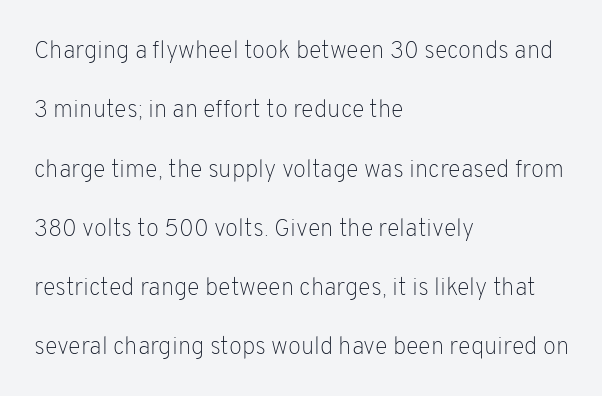
Tall strokes in this sample are plumb rather than angled. Each word holds together tightly as a unit, with standard inter-letter gaps. The strokes are not fattened; the text isn't bold. The glyphs are unaccompanied by any horizontal stroke below them.
